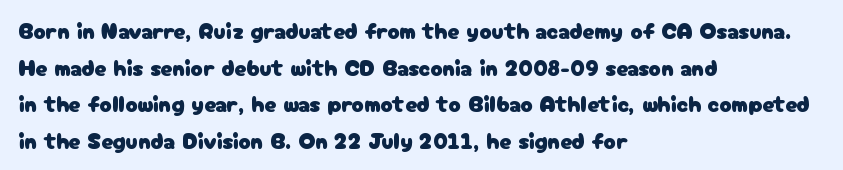
Q: Is the text italic (slanted)? A: No, it is upright.
Q: Is the text underlined? A: No.
Q: How is the paragraph aligned? A: Left-aligned.
Q: Is the spacing between letters normal or unusually wide? A: Normal.
Q: Is the spacing between lines tight, normal or loose? A: Normal.
